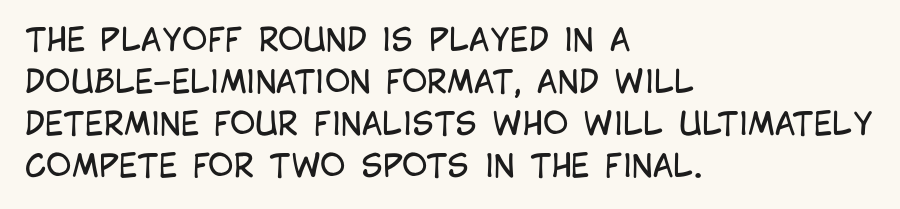
The image shows 31 px regular-weight, condensed sans-serif type, upright; set left-aligned, normal line spacing (1.36x), normal letter spacing, not underlined; low stroke contrast and a large x-height.
